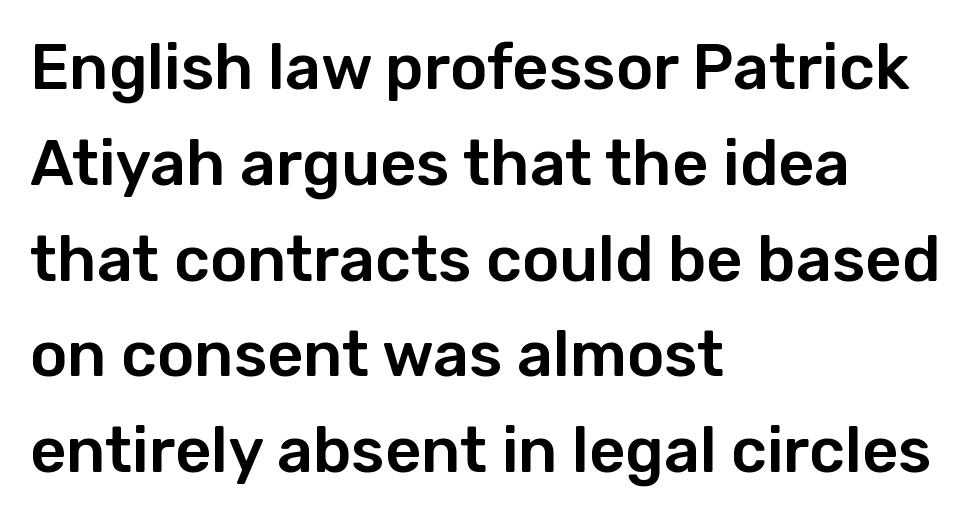
Character widths vary here, with narrow letters taking less room than wide ones. Is this a sans? Yes — the strokes have no serifs. Alignment: flush left. Look at the tracking — it's just the regular setting, nothing added.
